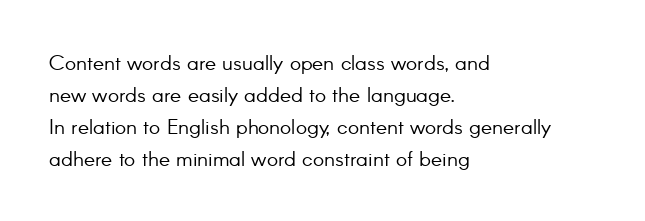
Q: Is the text bold? A: No.
Q: Is the text italic (slanted)? A: No, it is upright.
Q: Is the text underlined? A: No.
Q: How is the paragraph aligned? A: Left-aligned.
Q: Is the spacing between letters normal or unusually wide? A: Normal.
Q: Is the spacing between lines tight, normal or loose? A: Normal.
